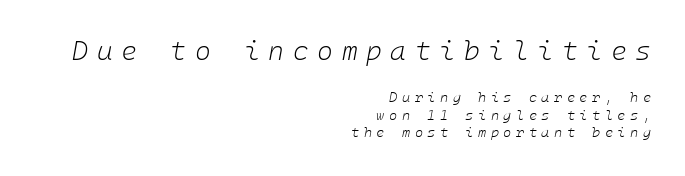
The image shows 27 px text type, italic (leaning right); set right-aligned, normal line spacing (1.25x), unusually wide letter spacing (+0.32 em), not underlined; the first (top) block is 1.93x larger.
